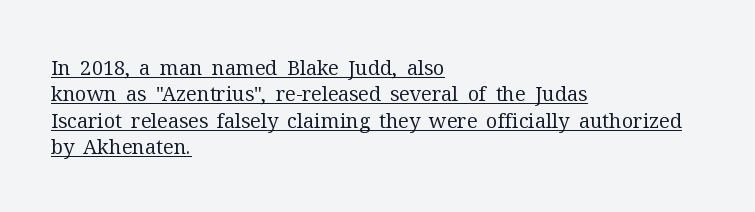
{"italic": "no", "bold": "no", "underline": "yes", "align": "left", "line_spacing": "normal", "line_spacing_ratio": 1.32, "letter_spacing": "normal", "letter_spacing_em": 0.0, "glyph_px": 20}
